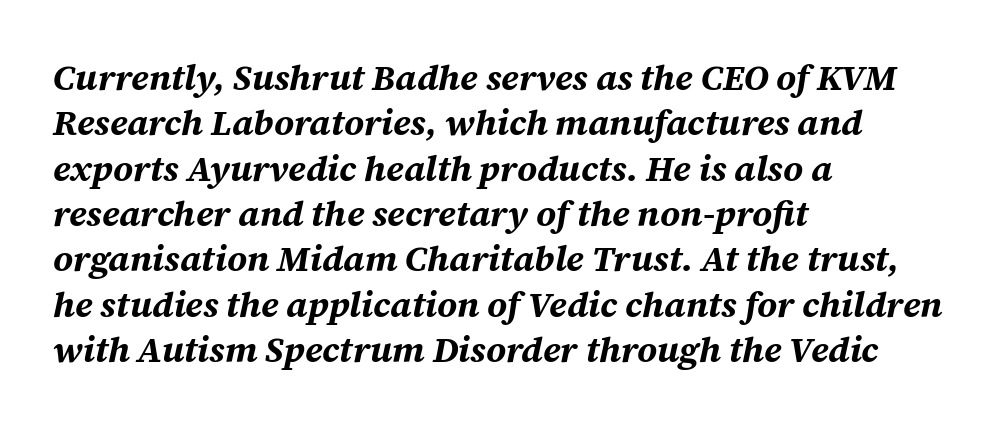
Q: Is the text bold? A: Yes.
Q: Is the text italic (slanted)? A: Yes, it leans right by about 12 degrees.
Q: Is the text underlined? A: No.
Q: How is the paragraph aligned? A: Left-aligned.
Q: Is the spacing between letters normal or unusually wide? A: Normal.
Q: Is the spacing between lines tight, normal or loose? A: Normal.
Q: Width (condensed, normal, or wide)? A: Normal.
Q: Stroke contrast? A: Medium.
Q: x-height? A: Medium.
Q: Monospaced? A: No.
